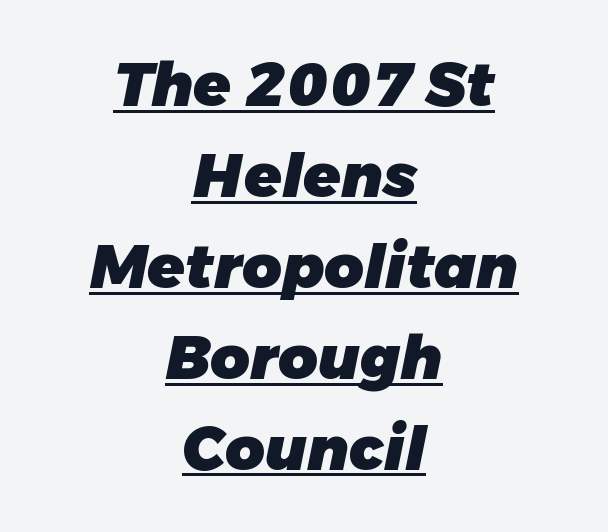
The lines are quadded center. On the weight axis this lands at bold, roughly 700. Looks like regular typesetting: each glyph gets only the width it needs. What decoration does the sample have? An underline. Words appear dense and cohesive because spacing is normal. How would I describe the line gaps? Plain and ordinary.
